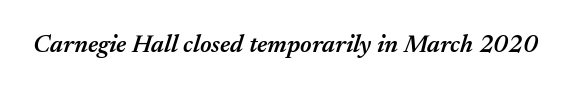
The image shows 25 px text type, italic (leaning right); set normal letter spacing, not underlined.
